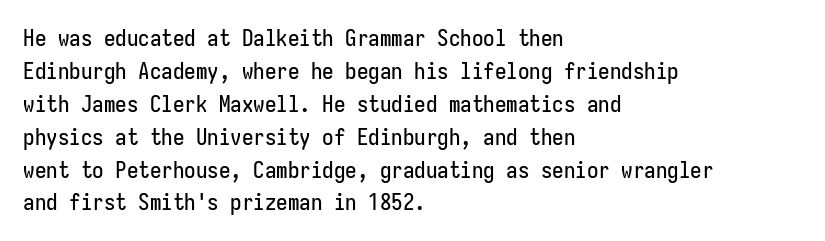
Plain, unruled lines of type. Letter spacing: default. Quick note: interline space is typical. Does the lettering tilt? It doesn't — this is upright. One-word summary of the alignment: left.
